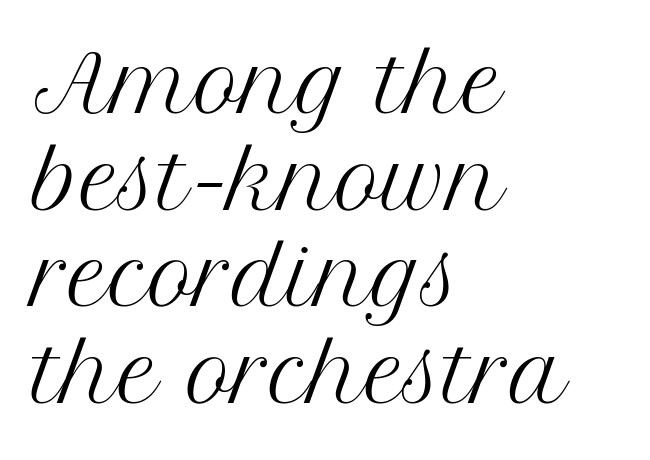
Weight: regular or lighter. Line starts are locked; line ends wander. This sample has the flowing, uneven cadence of proportional lettering. Is the letter spacing exaggerated? No — it looks like the ordinary default. Beneath every word, the page is bare.
